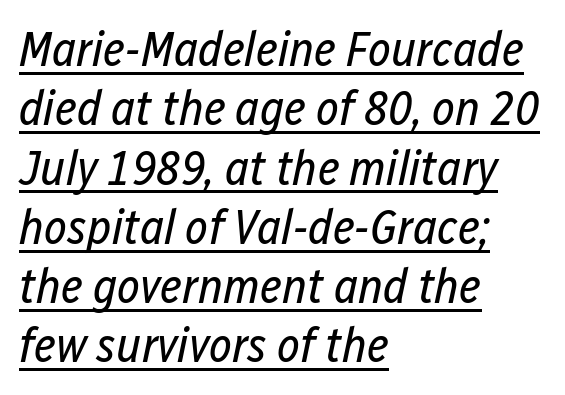
The line texture is even and compact thanks to regular tracking. Descenders here cross a horizontal rule under the line. Character widths vary here, with narrow letters taking less room than wide ones. These lines were composed using italics. Ink coverage per letter is moderate at most. The ragged edge is on the right, which tells us the setting is flush left.
